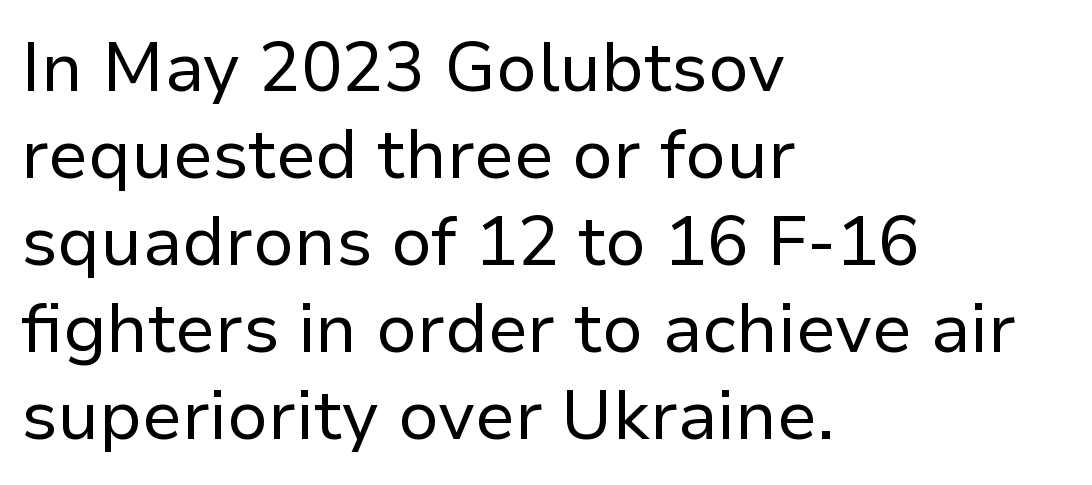
Each letter keeps its own natural width here, so spacing adapts to shape. The line-height multiplier appears to be the usual default. No chunkiness to these letters — they're not bold. I'd call this a sans setting — the letters go barefoot. The lines in this sample share a left origin and differ only in where they stop.
